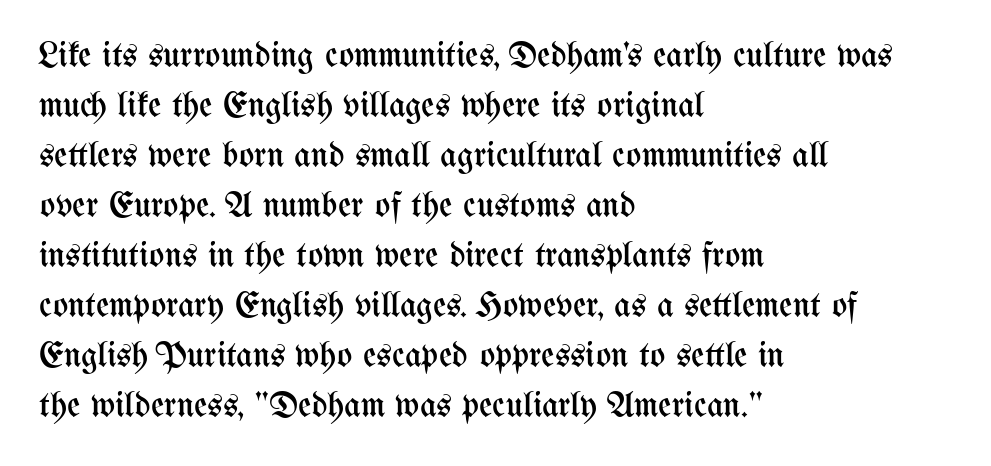
The ragged edge is on the right, which tells us the setting is flush left. Style check: upright. The face looks like a standard text weight, possibly lighter. Nobody touched the tracking dial on this one.
